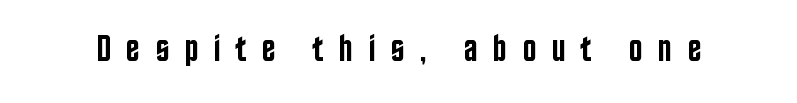
{"serif": "no", "italic": "no", "bold": "semi", "weight": "semibold", "width": "condensed", "stroke_contrast": "low", "x_height": "large", "monospaced": "no", "underline": "no", "letter_spacing": "wide", "letter_spacing_em": 0.39, "glyph_px": 38}
